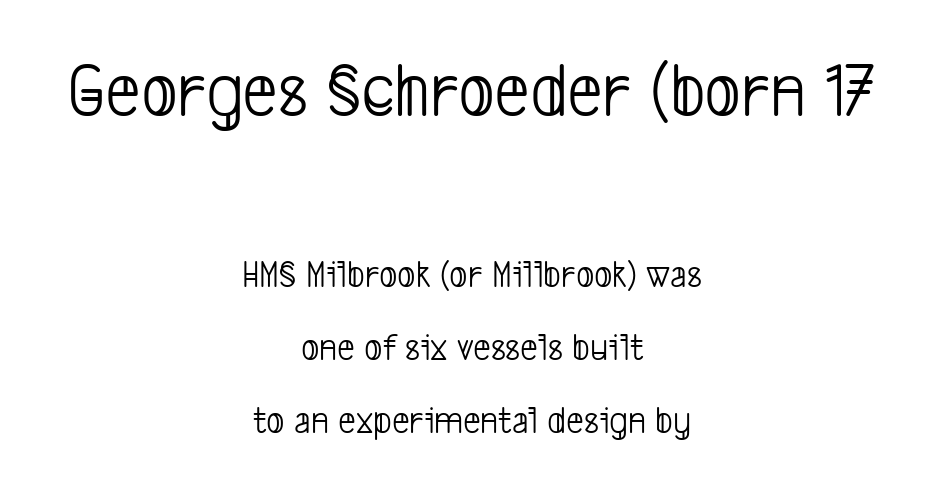
The image shows 78 px light, condensed sans-serif type; set centered, line spacing 1.86x, normal letter spacing, not underlined; the first (top) block is 2.0x larger; low stroke contrast and a medium x-height.
